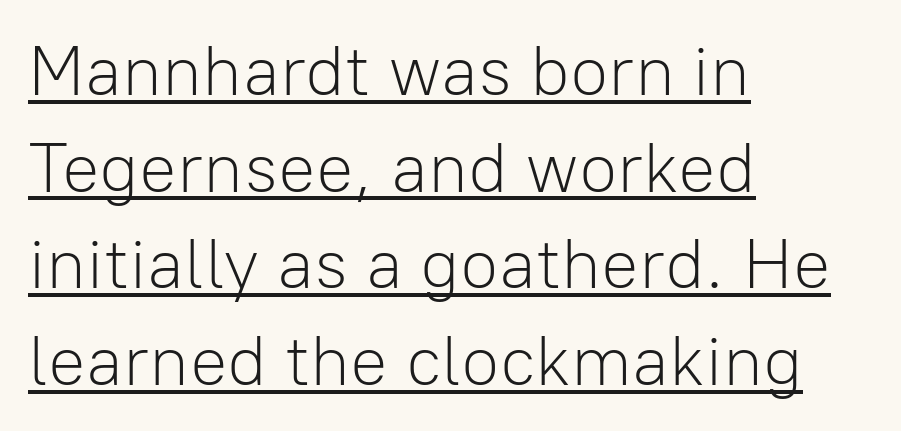
Q: Is the text bold? A: No.
Q: Is the text italic (slanted)? A: No, it is upright.
Q: Is the typeface a serif or a sans-serif typeface? A: Sans-serif.
Q: Is the text underlined? A: Yes.
Q: How is the paragraph aligned? A: Left-aligned.
Q: Is the spacing between letters normal or unusually wide? A: Normal.
Q: Is the spacing between lines tight, normal or loose? A: Normal.
Q: Width (condensed, normal, or wide)? A: Normal.
Q: Stroke contrast? A: Low.
Q: x-height? A: Medium.
Q: Monospaced? A: No.
